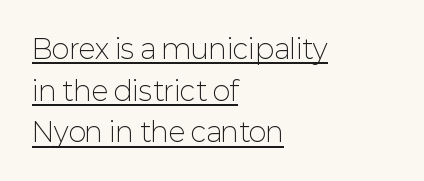
Notice how the stems are strictly vertical — no italics here. Normally led — the rows are evenly, conventionally spaced. The typesetting does not lean heavy: it is not bold. These lines keep a tight, regular rhythm from letter to letter. These characters rest on top of a visible drawn line. The text block is weighted toward the left margin, trailing off unevenly rightward.
